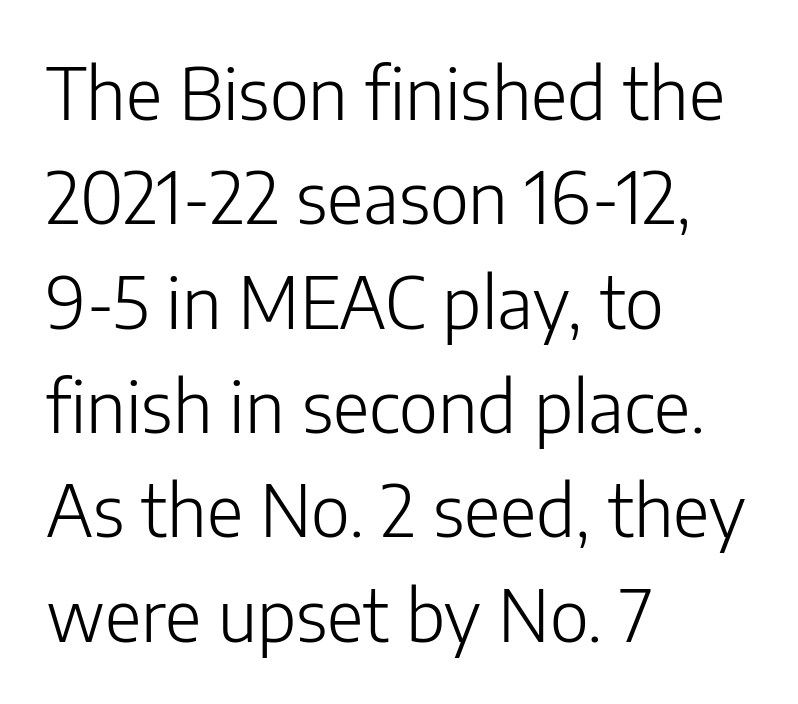
Q: Is the text bold? A: No.
Q: Is the text italic (slanted)? A: No, it is upright.
Q: Is the typeface a serif or a sans-serif typeface? A: Sans-serif.
Q: Is the text underlined? A: No.
Q: How is the paragraph aligned? A: Left-aligned.
Q: Is the spacing between letters normal or unusually wide? A: Normal.
Q: Is the spacing between lines tight, normal or loose? A: Normal.
Q: Width (condensed, normal, or wide)? A: Normal.
Q: Stroke contrast? A: Low.
Q: x-height? A: Medium.
Q: Monospaced? A: No.
